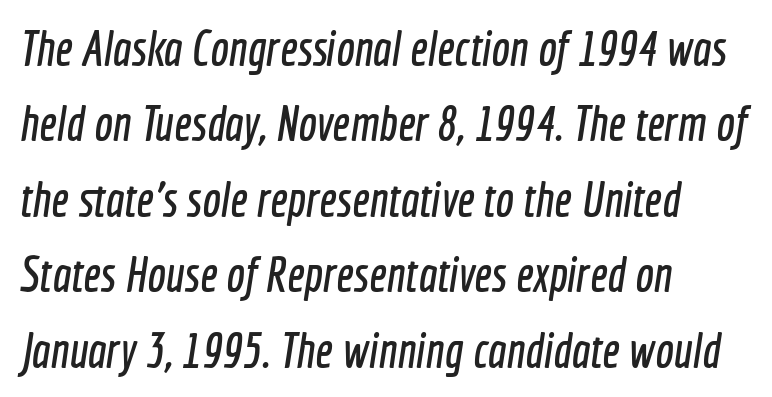
{"serif": "no", "width": "condensed", "x_height": "medium", "monospaced": "no", "underline": "no", "align": "left", "line_spacing": "normal", "line_spacing_ratio": 1.54, "letter_spacing": "normal", "letter_spacing_em": 0.0, "glyph_px": 49}
